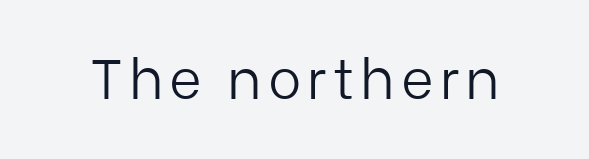
The image shows 56 px light sans-serif type, upright; set not underlined; low stroke contrast and a medium x-height.
